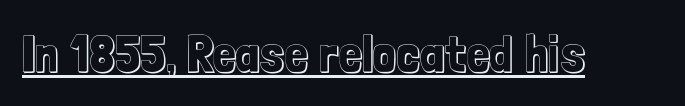
The face used here is proportionally spaced, like ordinary book or web type. Is the letter spacing exaggerated? No — it looks like the ordinary default. The lettering is marked with a stroke running underneath it. This sample uses an upright cut, with every glyph sitting square on the baseline.
